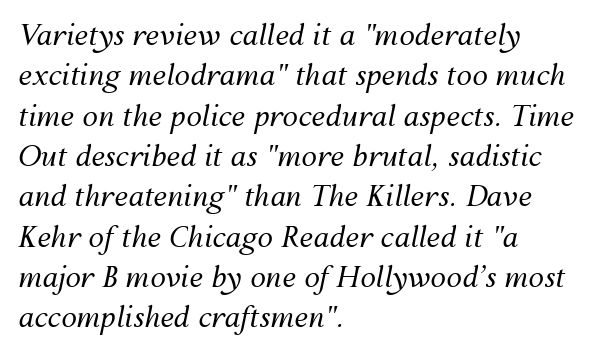
Q: Is the text bold? A: No.
Q: Is the text italic (slanted)? A: Yes, it leans right by about 12 degrees.
Q: Is the text underlined? A: No.
Q: How is the paragraph aligned? A: Left-aligned.
Q: Is the spacing between letters normal or unusually wide? A: Normal.
Q: Is the spacing between lines tight, normal or loose? A: Normal.
Q: Width (condensed, normal, or wide)? A: Normal.
Q: Stroke contrast? A: Medium.
Q: x-height? A: Medium.
Q: Monospaced? A: No.
